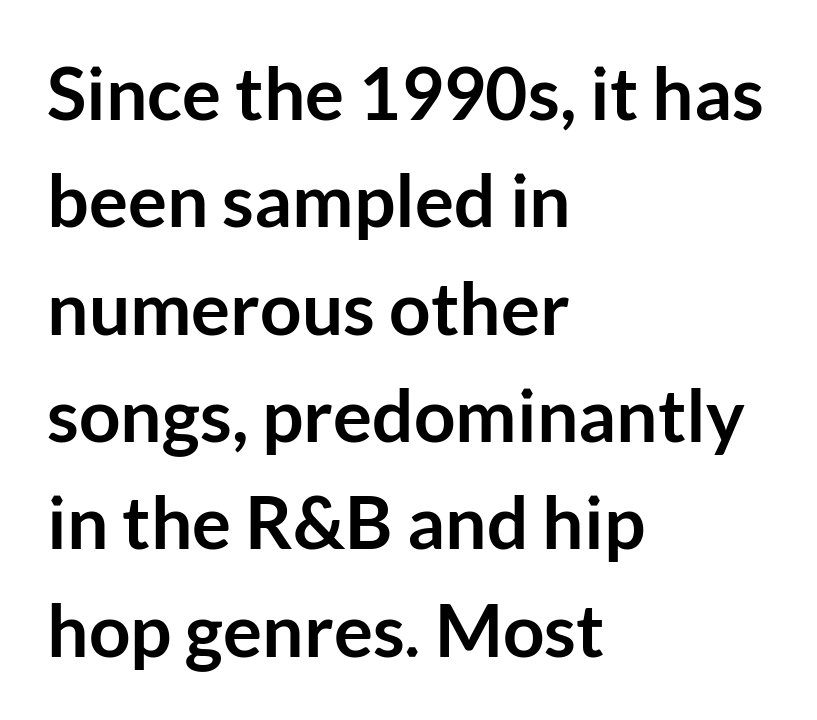
Caption: bold face, heavy strokes. Italic: no, the glyphs are upright roman. The passage shown is typed in a proportional face where columns would drift. No feet cap the strokes, marking this as sans-serif type. Which margin do the lines hug? The left one — the right edge is uneven.
